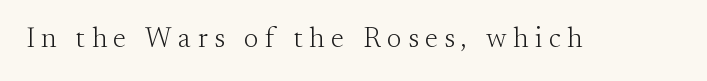
{"serif": "yes", "italic": "no", "bold": "no", "weight": "light", "width": "normal", "stroke_contrast": "medium", "x_height": "small", "monospaced": "no", "underline": "no", "letter_spacing": "wide", "letter_spacing_em": 0.23, "glyph_px": 28}
